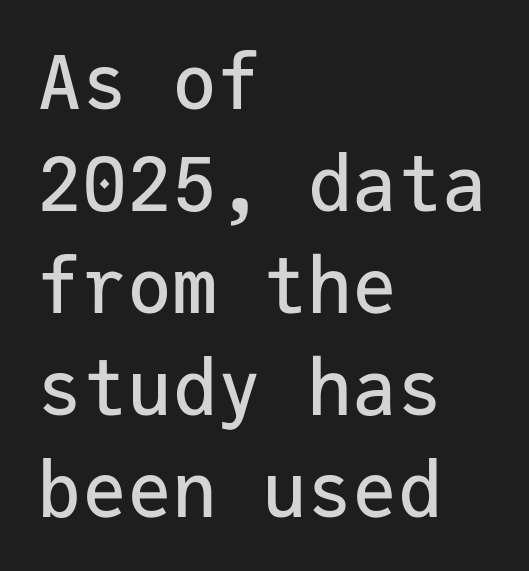
The image shows 75 px sans-serif type, upright, monospaced; set left-aligned, normal line spacing (1.36x), normal letter spacing, not underlined; low stroke contrast and a medium x-height.
